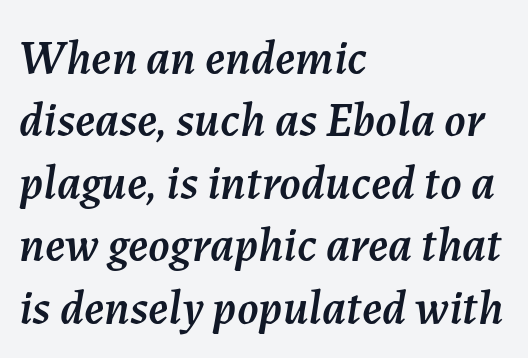
{"italic": "yes", "lean": "right", "slant_degrees": 7, "width": "normal", "stroke_contrast": "medium", "x_height": "medium", "monospaced": "no", "underline": "no", "align": "left", "line_spacing": "normal", "line_spacing_ratio": 1.3, "letter_spacing": "normal", "letter_spacing_em": 0.0, "glyph_px": 48}
